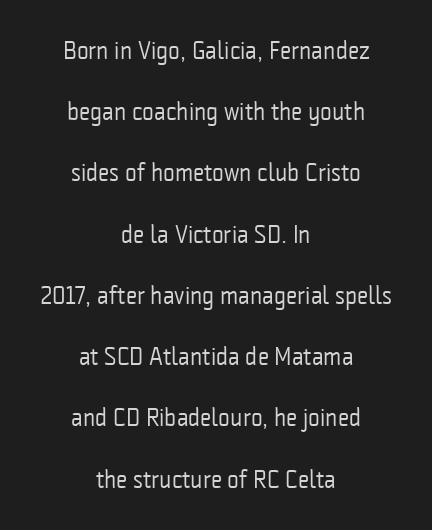
The letterforms sit at book weight or below. The face used here is rendered with its standard letterfit. Loosely led — the rows are spread out. If you drew a line through each stem, it would be perfectly vertical. The zone under the glyphs is completely vacant. The paragraph has two soft edges and a firm central axis.
